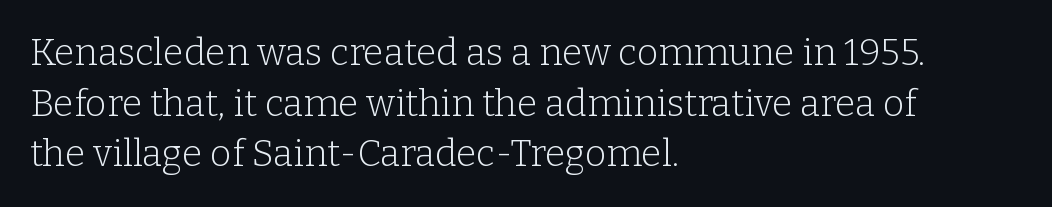
Ascenders rise straight up at ninety degrees. A clean baseline with only descenders dipping below it. The letterforms sit at book weight or below. Casual observation: everything's shoved over to the left.
